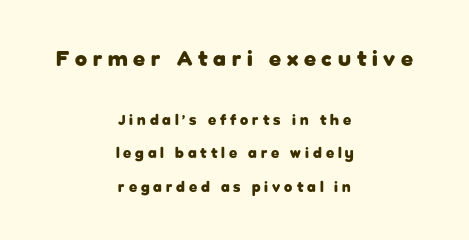
{"italic": "no", "bold": "yes", "underline": "no", "align": "center", "line_spacing": "loose", "line_spacing_ratio": 2.21, "letter_spacing": "wide", "letter_spacing_em": 0.26, "larger_block": "first", "size_ratio": 1.47, "glyph_px": 22}
